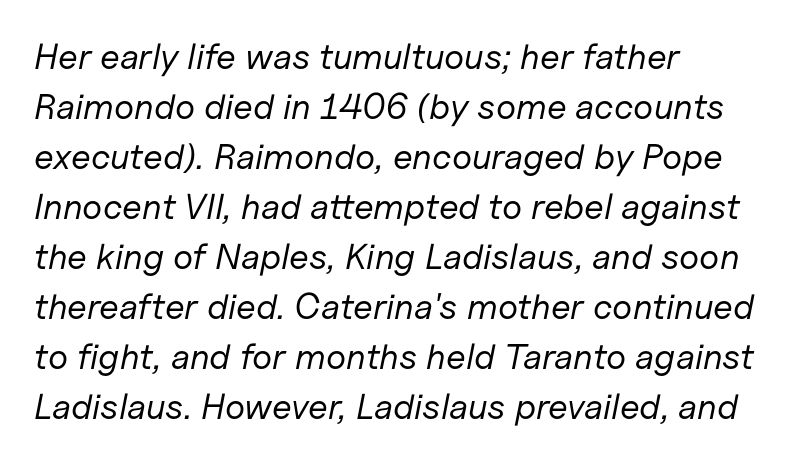
Q: Is the text bold? A: No.
Q: Is the text italic (slanted)? A: Yes, it leans right by about 11 degrees.
Q: Is the text underlined? A: No.
Q: How is the paragraph aligned? A: Left-aligned.
Q: Is the spacing between letters normal or unusually wide? A: Normal.
Q: Is the spacing between lines tight, normal or loose? A: Normal.
Q: Width (condensed, normal, or wide)? A: Normal.
Q: Stroke contrast? A: Low.
Q: x-height? A: Medium.
Q: Monospaced? A: No.
